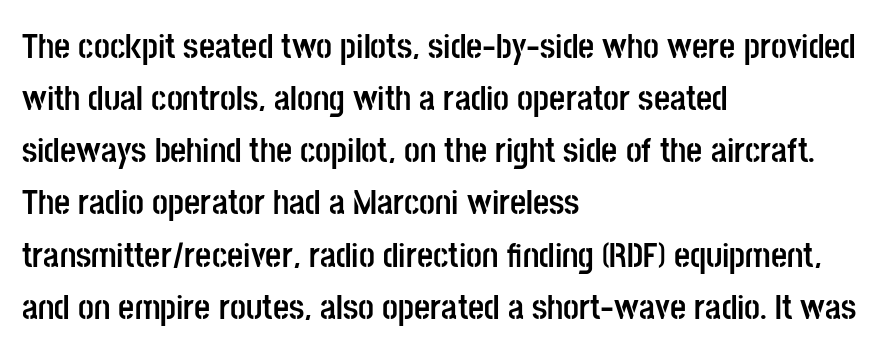
Q: Is the text bold? A: Yes.
Q: Is the text italic (slanted)? A: No, it is upright.
Q: Is the typeface a serif or a sans-serif typeface? A: Sans-serif.
Q: Is the text underlined? A: No.
Q: How is the paragraph aligned? A: Left-aligned.
Q: Is the spacing between letters normal or unusually wide? A: Normal.
Q: Is the spacing between lines tight, normal or loose? A: Normal.
Q: Width (condensed, normal, or wide)? A: Condensed.
Q: Stroke contrast? A: Low.
Q: x-height? A: Large.
Q: Monospaced? A: No.
